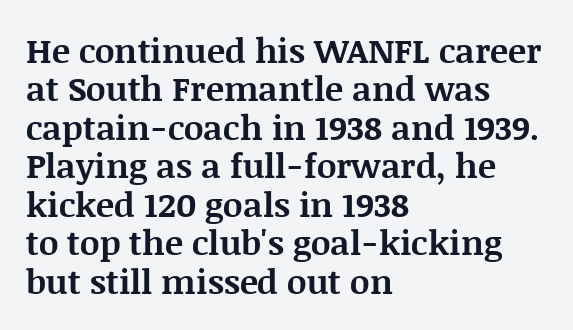
Q: Is the text bold? A: Yes.
Q: Is the text italic (slanted)? A: No, it is upright.
Q: Is the typeface a serif or a sans-serif typeface? A: Serif.
Q: Is the text underlined? A: No.
Q: How is the paragraph aligned? A: Left-aligned.
Q: Is the spacing between letters normal or unusually wide? A: Normal.
Q: Is the spacing between lines tight, normal or loose? A: Tight.
Q: Width (condensed, normal, or wide)? A: Normal.
Q: Stroke contrast? A: Medium.
Q: x-height? A: Large.
Q: Monospaced? A: No.
